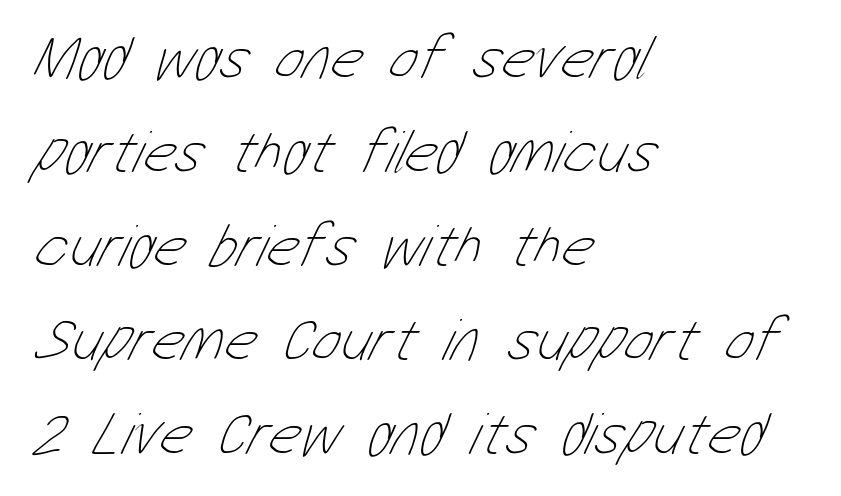
Q: Is the text bold? A: No.
Q: Is the text underlined? A: No.
Q: How is the paragraph aligned? A: Left-aligned.
Q: Is the spacing between letters normal or unusually wide? A: Normal.
Q: Is the spacing between lines tight, normal or loose? A: Normal.
Q: Width (condensed, normal, or wide)? A: Condensed.
Q: Stroke contrast? A: Low.
Q: x-height? A: Medium.
Q: Monospaced? A: No.
